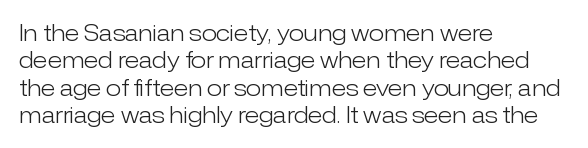
The image shows 22 px text type, upright; set left-aligned, line spacing 1.24x, normal letter spacing, not underlined.
